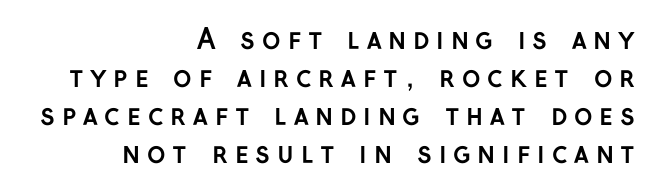
Layout note: lines flush right. Leading matches the norm, producing a regular column. Each glyph is drawn with heavy, bold strokes. The text was rendered using a sans face with plain stroke endings. The tracking reads as deliberately expanded to a designer's eye. Characters remain perfectly vertical along every line.
